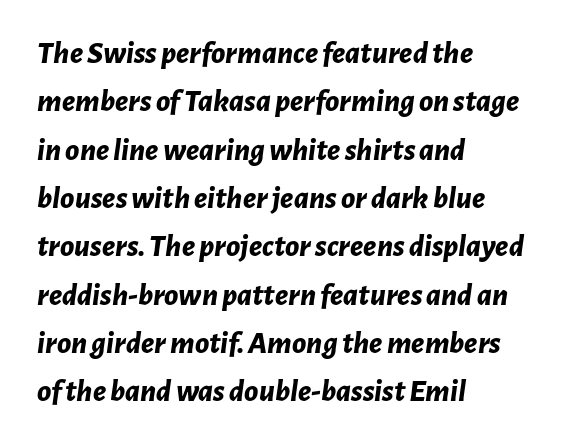
Is the type bold? Yes — the strokes are clearly thick and heavy. How are the letters spaced? Ordinarily, with no added tracking. Lines of text with bare space underneath. This rendering uses left alignment, leaving the right contour irregular. Students, observe: this is what conventionally led text looks like. Each letter keeps its own natural width here, so spacing adapts to shape.
